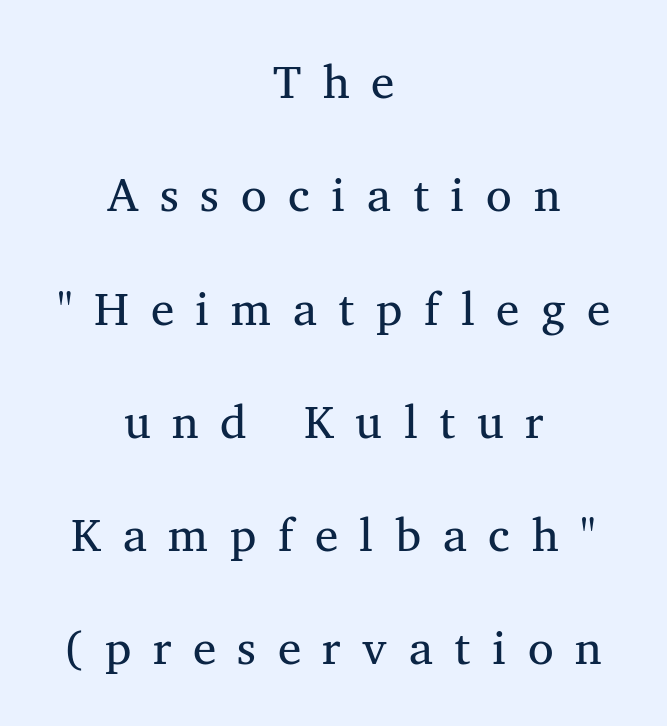
The image shows 47 px regular-weight serif type; set centered, loose line spacing (2.41x), unusually wide letter spacing (+0.46 em), not underlined; medium stroke contrast and a medium x-height.
